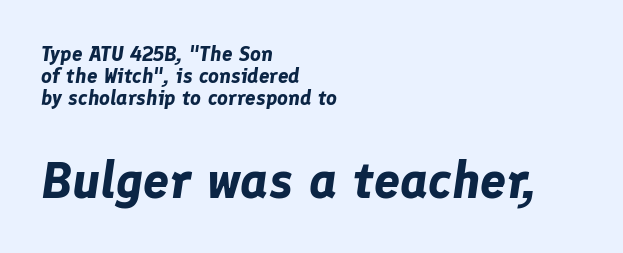
In terms of leading, this rendering errs on the cramped side. Posture: slanted. Between one letter and the next there's only the usual sliver of space. The letters advance in unequal steps, a hallmark of proportional type.
